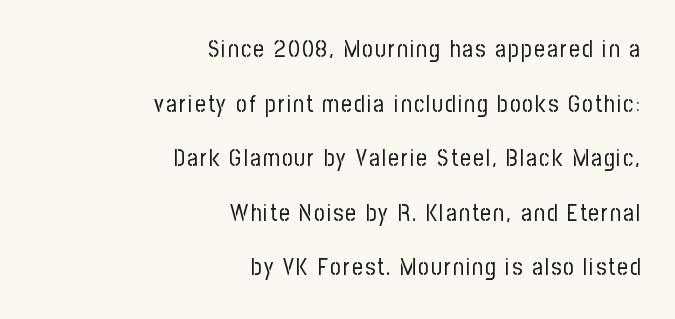
Q: Is the text bold? A: No.
Q: Is the text italic (slanted)? A: No, it is upright.
Q: Is the text underlined? A: No.
Q: How is the paragraph aligned? A: Right-aligned.
Q: Is the spacing between lines tight, normal or loose? A: Loose.
